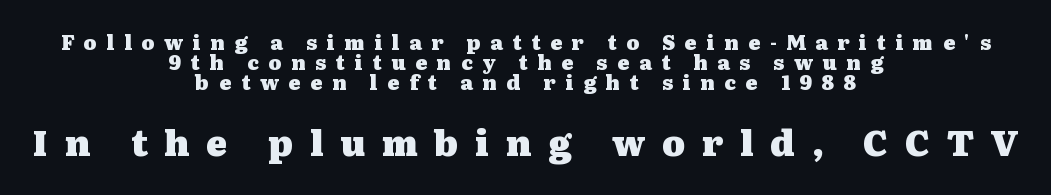
These lines have a slow, spaced-out rhythm from letter to letter. This sample trades vertical openness for compactness between lines. The zone under the glyphs is completely vacant. Every stem runs plumb, perpendicular to the baseline.
